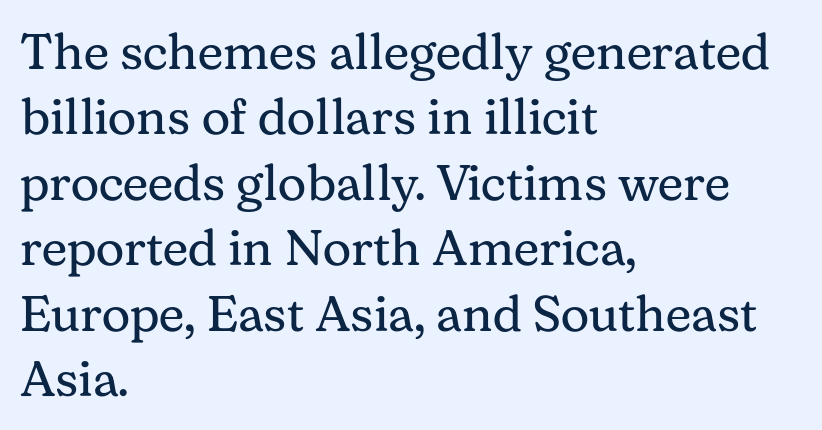
The image shows 50 px regular-weight serif type, upright; set left-aligned, normal line spacing (1.31x), normal letter spacing, not underlined; medium stroke contrast and a medium x-height.
